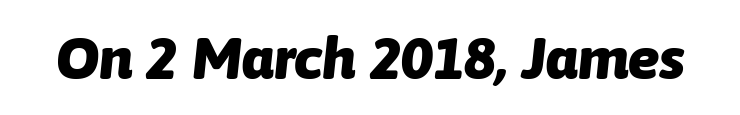
Bare-footed words on every line. Every character sits at an angle, as italics do. Think of a printed novel: that variable character pitch is what you see here. These lines keep a tight, regular rhythm from letter to letter.
